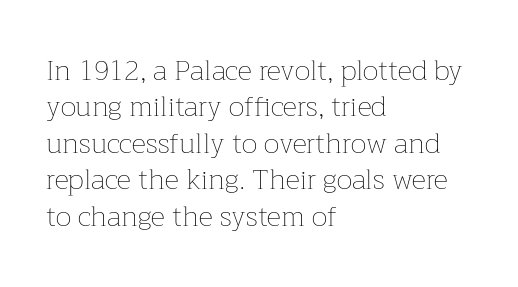
{"italic": "no", "bold": "no", "weight": "thin", "width": "normal", "stroke_contrast": "low", "x_height": "medium", "monospaced": "no", "underline": "no", "align": "left", "line_spacing": "normal", "line_spacing_ratio": 1.3, "letter_spacing": "normal", "letter_spacing_em": 0.0, "glyph_px": 28}
